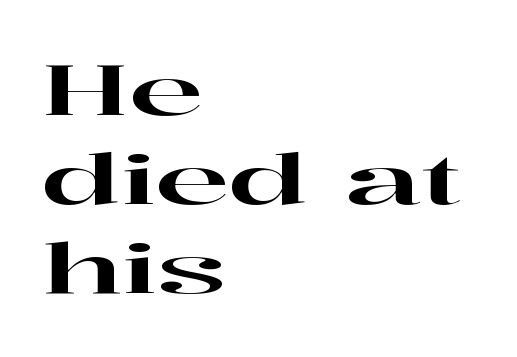
{"serif": "yes", "italic": "no", "width": "wide", "stroke_contrast": "high", "x_height": "medium", "monospaced": "no", "underline": "no", "align": "left", "line_spacing": "normal", "line_spacing_ratio": 1.29, "letter_spacing": "normal", "letter_spacing_em": 0.0, "glyph_px": 69}
